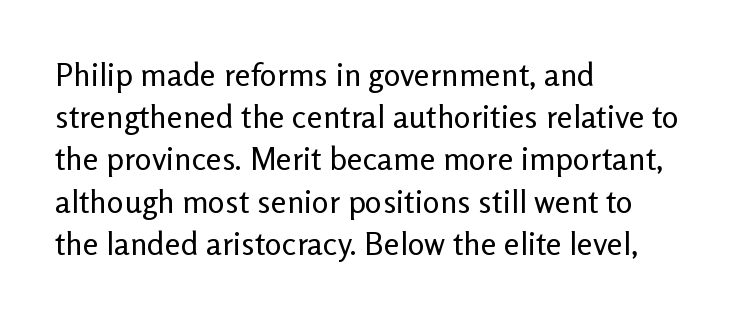
Looks like regular typesetting: each glyph gets only the width it needs. The compositor pushed each line to the left boundary. Nope, no serifs anywhere on these letters. This rendering features lettering with no underline.
